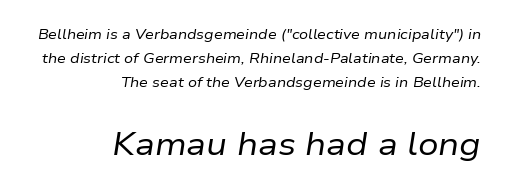
Q: Is the text bold? A: No.
Q: Is the text italic (slanted)? A: Yes, it leans right by about 9 degrees.
Q: Is the text underlined? A: No.
Q: How is the paragraph aligned? A: Right-aligned.
Q: Is the spacing between letters normal or unusually wide? A: Normal.
Q: Which block of text is set in a larger size, the first (top) or the second (bottom)? A: The second (bottom) one.
Q: Width (condensed, normal, or wide)? A: Normal.
Q: Stroke contrast? A: Low.
Q: x-height? A: Medium.
Q: Monospaced? A: No.
